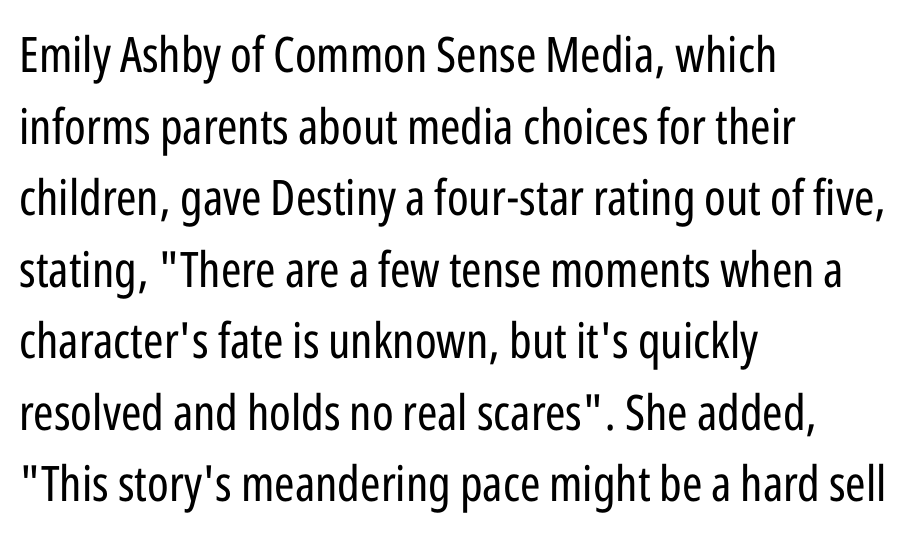
{"serif": "no", "italic": "no", "bold": "no", "weight": "regular", "width": "condensed", "stroke_contrast": "low", "x_height": "medium", "monospaced": "no", "underline": "no", "align": "left", "line_spacing": "normal", "line_spacing_ratio": 1.46, "letter_spacing": "normal", "letter_spacing_em": 0.0, "glyph_px": 49}
